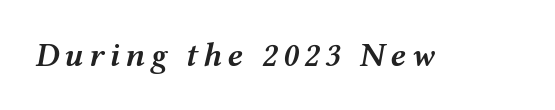
{"italic": "yes", "lean": "right", "slant_degrees": 12, "bold": "semi", "weight": "semibold", "width": "wide", "stroke_contrast": "medium", "x_height": "medium", "monospaced": "no", "underline": "no", "glyph_px": 34}
